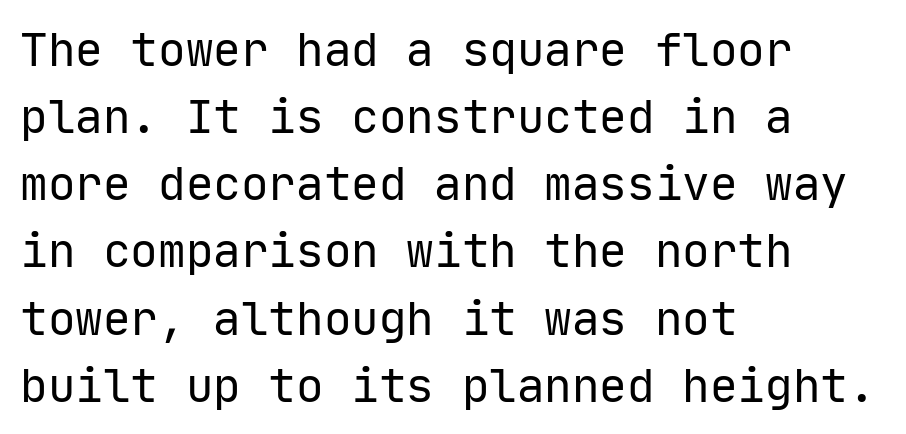
The rendering uses a moderate line-height, typical for paragraphs. Has an underline been added? It has not. Each letter, wide or thin by design, is forced into the same width here. The strokes are not fattened; the text isn't bold. Standard letterfit; no display-style spreading of the glyphs.
